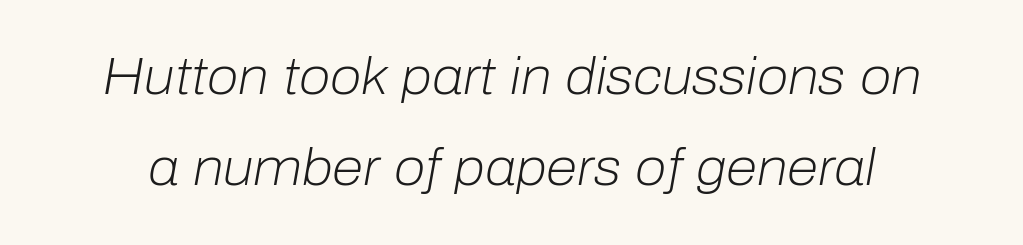
The image shows 51 px light type, italic (leaning right); set line spacing 1.78x, normal letter spacing, not underlined; low stroke contrast and a medium x-height.
